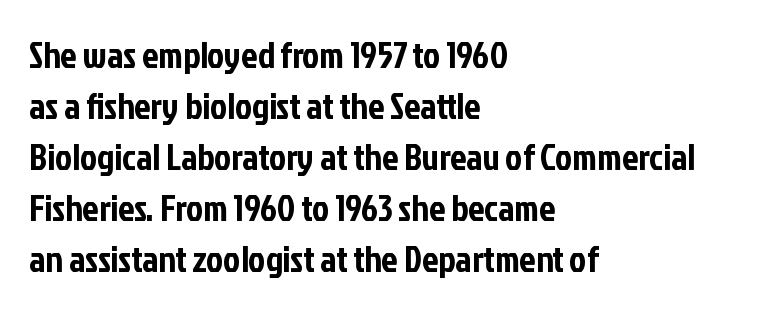
A typesetter would label this face a sans. Each new line begins a customary step beneath the previous one. The zone under the glyphs is completely vacant. Is the block centered? No — it sits flush against the left margin. Looks like regular typesetting: each glyph gets only the width it needs.
